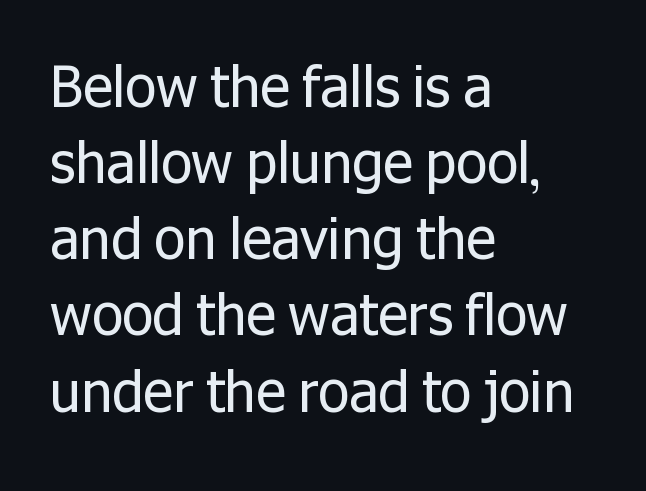
Caption: standard tracking, unaltered. The text was rendered using a sans face with plain stroke endings. The passage is arranged the way most books set body copy — flush left. Unmarked baselines from the first word to the last. A quiet, ordinary-to-light weight characterises the typeface.
